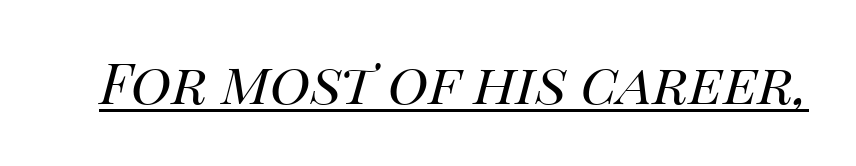
Q: Is the text bold? A: No.
Q: Is the text italic (slanted)? A: Yes, it leans right by about 14 degrees.
Q: Is the text underlined? A: Yes.
Q: Is the spacing between letters normal or unusually wide? A: Normal.
Q: Width (condensed, normal, or wide)? A: Normal.
Q: Stroke contrast? A: High.
Q: x-height? A: Large.
Q: Monospaced? A: No.
